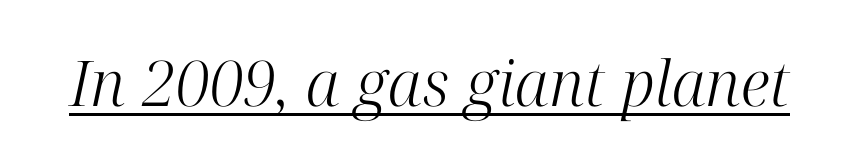
Notice how the stems are inclined rather than vertical — that's the hallmark of italics. Each word holds together tightly as a unit, with standard inter-letter gaps. Nothing heavy about these letters — not bold at all. Are there feet on the stems? There are — it's a serif. What decoration does the sample have? An underline. Character widths vary here, with narrow letters taking less room than wide ones.
